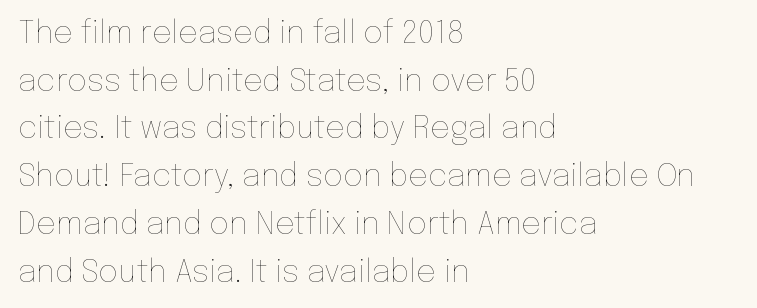
The image shows 31 px thin type, upright; set left-aligned, normal line spacing (1.54x), normal letter spacing, not underlined; low stroke contrast and a medium x-height.
